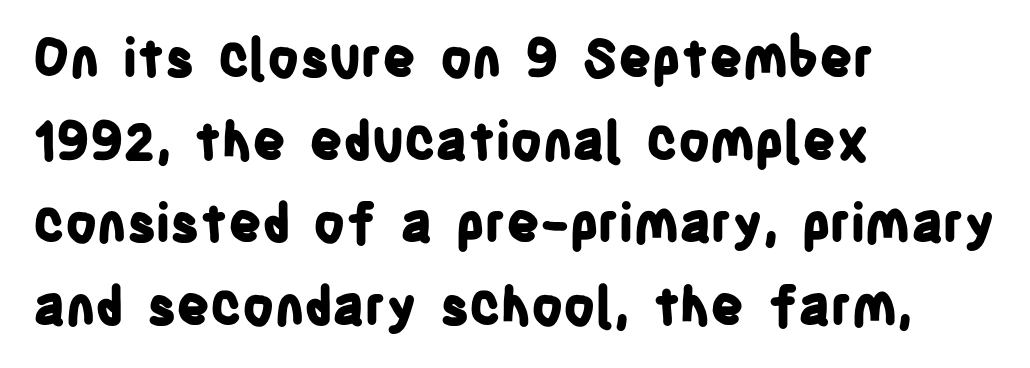
Q: Is the text bold? A: Yes.
Q: Is the text italic (slanted)? A: No, it is upright.
Q: Is the typeface a serif or a sans-serif typeface? A: Sans-serif.
Q: Is the text underlined? A: No.
Q: How is the paragraph aligned? A: Left-aligned.
Q: Is the spacing between letters normal or unusually wide? A: Normal.
Q: Is the spacing between lines tight, normal or loose? A: Normal.
Q: Width (condensed, normal, or wide)? A: Condensed.
Q: Stroke contrast? A: Low.
Q: x-height? A: Large.
Q: Monospaced? A: No.
